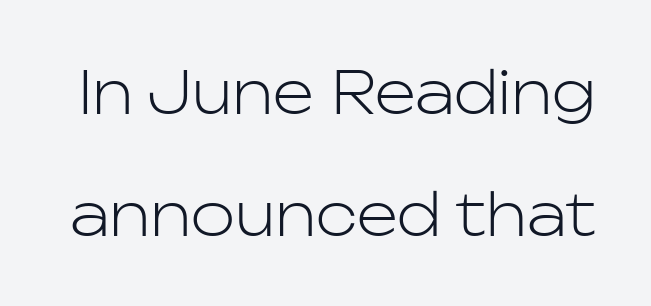
Bold? No — there's no thickening of the strokes. Descenders hang freely into open space. Posture: straight, roman, zero tilt. A sans-serif font was chosen for this passage. How are the letters spaced? Ordinarily, with no added tracking.
